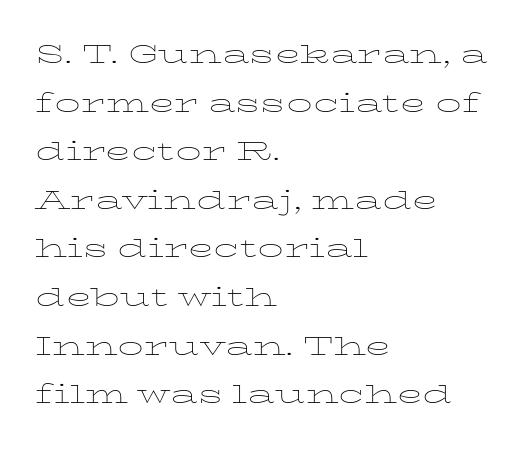
The cut favours lightness, reaching ordinary text weight at its darkest. You could not count columns in this text — the font is proportionally spaced. Look at the tracking — it's just the regular setting, nothing added. What's the leading like? Ordinary, nothing unusual.
